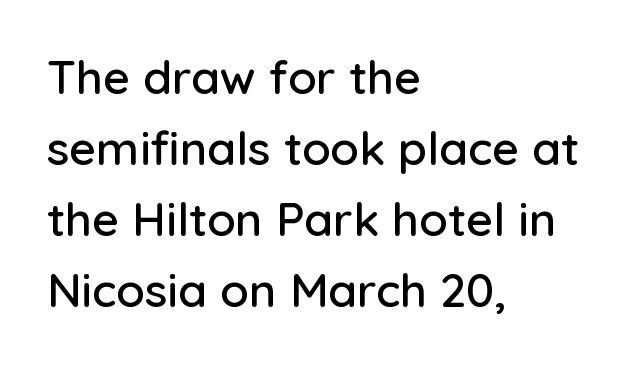
Q: Is the text italic (slanted)? A: No, it is upright.
Q: Is the typeface a serif or a sans-serif typeface? A: Sans-serif.
Q: Is the text underlined? A: No.
Q: How is the paragraph aligned? A: Left-aligned.
Q: Is the spacing between letters normal or unusually wide? A: Normal.
Q: Is the spacing between lines tight, normal or loose? A: Normal.
Q: Width (condensed, normal, or wide)? A: Normal.
Q: Stroke contrast? A: Low.
Q: x-height? A: Medium.
Q: Monospaced? A: No.
